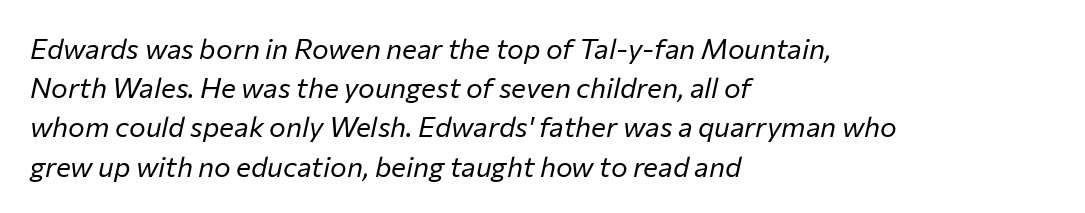
The image shows 28 px regular-weight type, italic (leaning right); set left-aligned, normal line spacing (1.4x), normal letter spacing, not underlined; low stroke contrast and a medium x-height.
